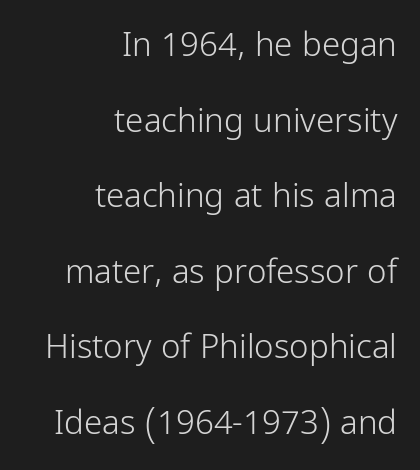
The image shows 33 px light, condensed sans-serif type, upright; set right-aligned, loose line spacing (2.29x), normal letter spacing, not underlined; low stroke contrast and a medium x-height.
